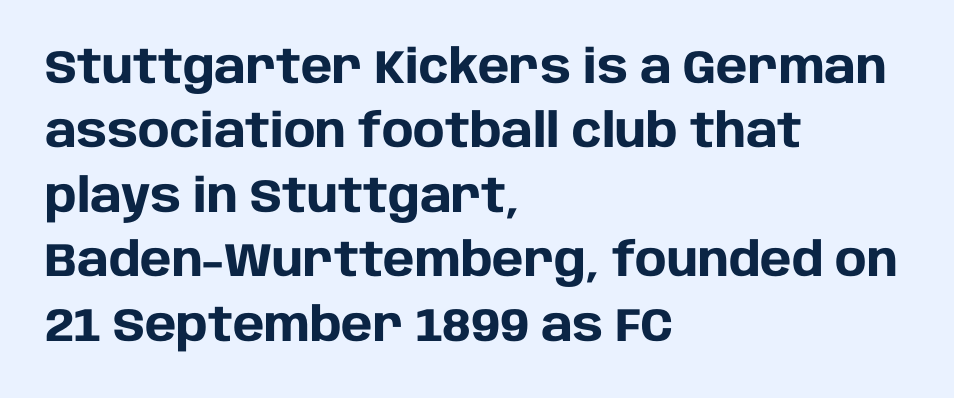
Heavy-handed strokes throughout: this text is bold. This rendering features lettering with no underline. Ordinary non-slanted type is in use. In terms of letterspacing, this is plain default setting. Short and long lines alike share a common starting point at left.
